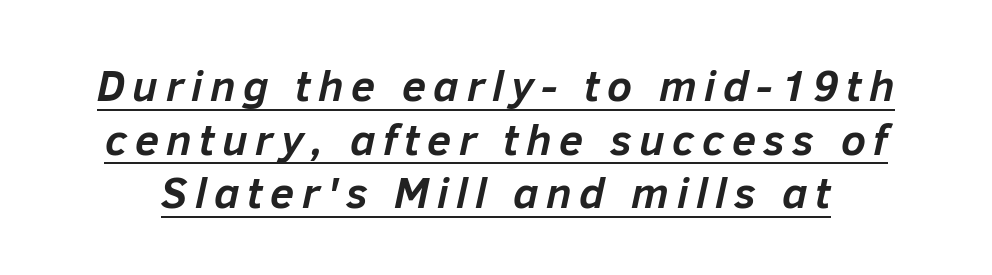
The image shows 44 px semibold type, italic (leaning right); set line spacing 1.22x, underlined; low stroke contrast and a medium x-height.
